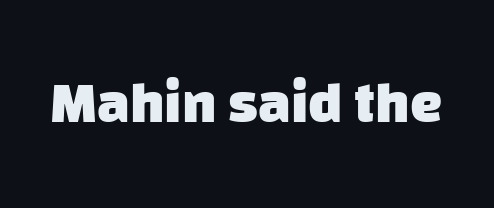
{"serif": "no", "bold": "yes", "weight": "heavy", "width": "normal", "stroke_contrast": "low", "x_height": "large", "monospaced": "no", "underline": "no", "letter_spacing": "normal", "letter_spacing_em": 0.0, "glyph_px": 58}
